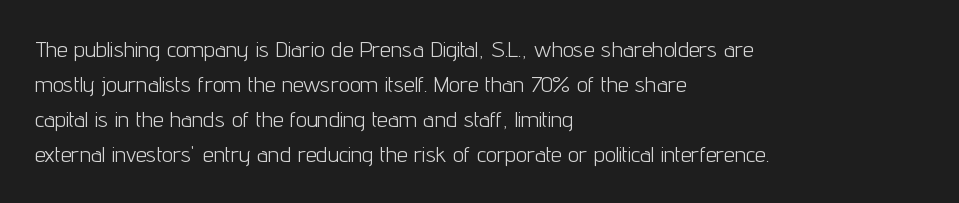
Every stem runs plumb, perpendicular to the baseline. Ink coverage per letter is moderate at most. Does extra space separate the letters? No, they use regular spacing. Line starts are locked; line ends wander. If you measured baseline to baseline, you'd find a middling distance.
